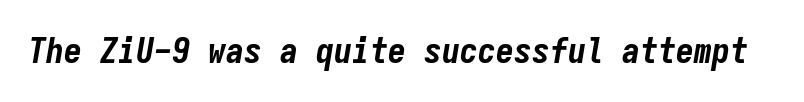
Each letter, wide or thin by design, is forced into the same width here. The face used here has the dense, thick strokes of a bold. Honestly, the letter spacing is just normal — you wouldn't notice it. There's an unmistakable incline to the writing here. Each row of text sits above clean, open space.
